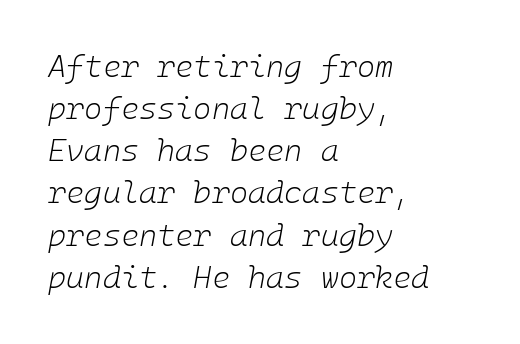
The image shows 31 px light type, italic (leaning right); set left-aligned, normal line spacing (1.36x), normal letter spacing, not underlined; low stroke contrast and a medium x-height.
